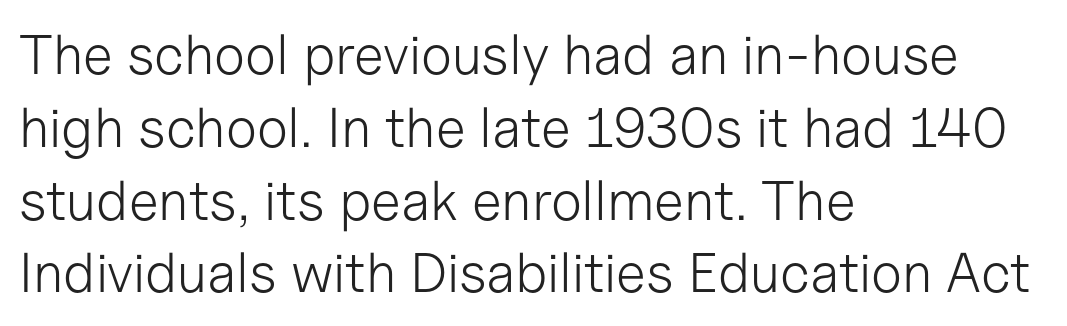
Q: Is the text bold? A: No.
Q: Is the text italic (slanted)? A: No, it is upright.
Q: Is the typeface a serif or a sans-serif typeface? A: Sans-serif.
Q: Is the text underlined? A: No.
Q: How is the paragraph aligned? A: Left-aligned.
Q: Is the spacing between letters normal or unusually wide? A: Normal.
Q: Is the spacing between lines tight, normal or loose? A: Normal.
Q: Width (condensed, normal, or wide)? A: Normal.
Q: Stroke contrast? A: Low.
Q: x-height? A: Medium.
Q: Monospaced? A: No.
